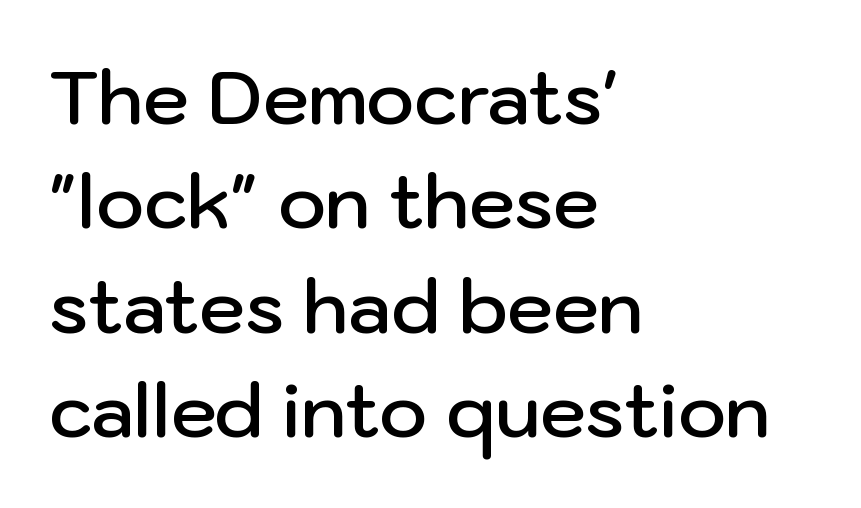
Q: Is the text bold? A: Semi-bold.
Q: Is the text italic (slanted)? A: No, it is upright.
Q: Is the typeface a serif or a sans-serif typeface? A: Sans-serif.
Q: Is the text underlined? A: No.
Q: How is the paragraph aligned? A: Left-aligned.
Q: Is the spacing between letters normal or unusually wide? A: Normal.
Q: Is the spacing between lines tight, normal or loose? A: Normal.
Q: Width (condensed, normal, or wide)? A: Normal.
Q: Stroke contrast? A: Low.
Q: x-height? A: Medium.
Q: Monospaced? A: No.
